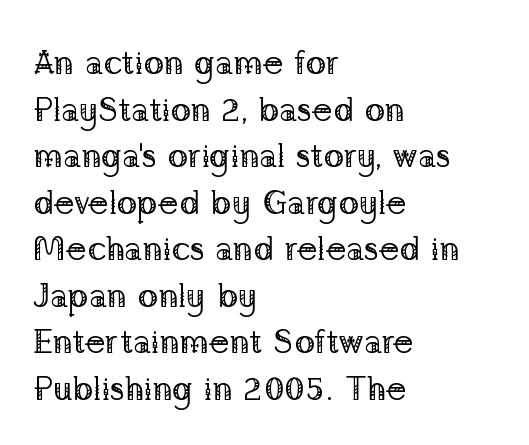
Q: Is the text bold? A: No.
Q: Is the text italic (slanted)? A: No, it is upright.
Q: Is the typeface a serif or a sans-serif typeface? A: Serif.
Q: Is the text underlined? A: No.
Q: How is the paragraph aligned? A: Left-aligned.
Q: Is the spacing between letters normal or unusually wide? A: Normal.
Q: Is the spacing between lines tight, normal or loose? A: Normal.
Q: Width (condensed, normal, or wide)? A: Normal.
Q: Stroke contrast? A: Low.
Q: x-height? A: Medium.
Q: Monospaced? A: No.
